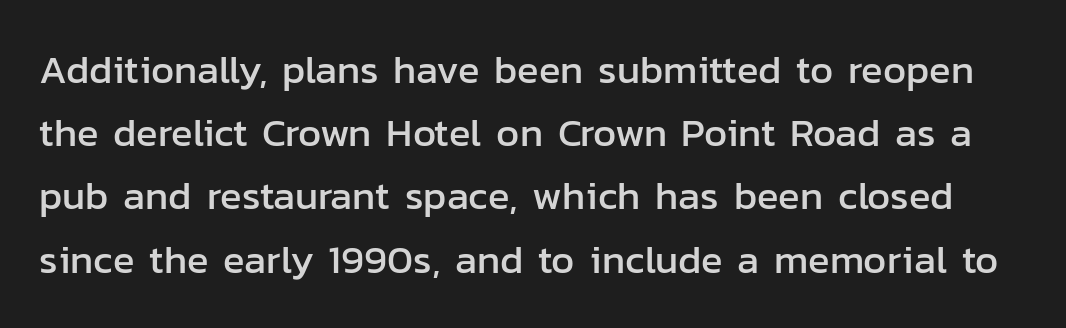
{"serif": "no", "italic": "no", "width": "normal", "stroke_contrast": "low", "x_height": "medium", "monospaced": "no", "underline": "no", "line_spacing": "normal", "line_spacing_ratio": 1.58, "letter_spacing": "normal", "letter_spacing_em": 0.0, "glyph_px": 40}
